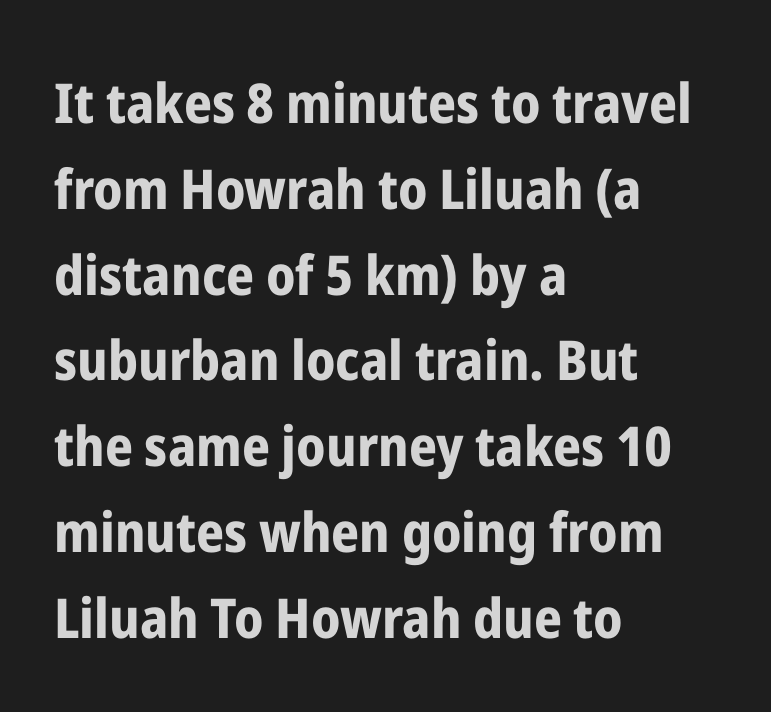
Q: Is the text bold? A: Yes.
Q: Is the text italic (slanted)? A: No, it is upright.
Q: Is the typeface a serif or a sans-serif typeface? A: Sans-serif.
Q: Is the text underlined? A: No.
Q: How is the paragraph aligned? A: Left-aligned.
Q: Is the spacing between letters normal or unusually wide? A: Normal.
Q: Is the spacing between lines tight, normal or loose? A: Normal.
Q: Width (condensed, normal, or wide)? A: Condensed.
Q: Stroke contrast? A: Low.
Q: x-height? A: Medium.
Q: Monospaced? A: No.
